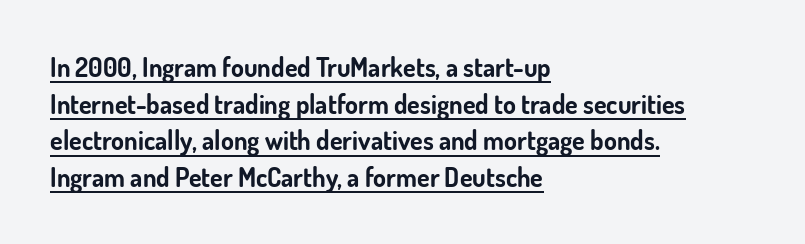
{"italic": "no", "bold": "yes", "underline": "yes", "align": "left", "line_spacing": "normal", "line_spacing_ratio": 1.41, "letter_spacing": "normal", "letter_spacing_em": 0.0, "glyph_px": 26}
